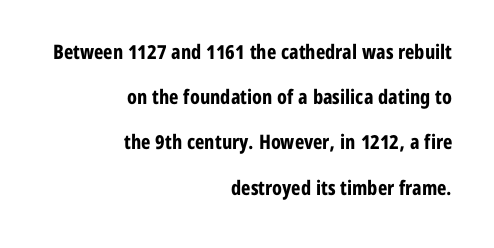
The image shows 20 px bold type, upright; set right-aligned, loose line spacing (2.26x), normal letter spacing, not underlined.
